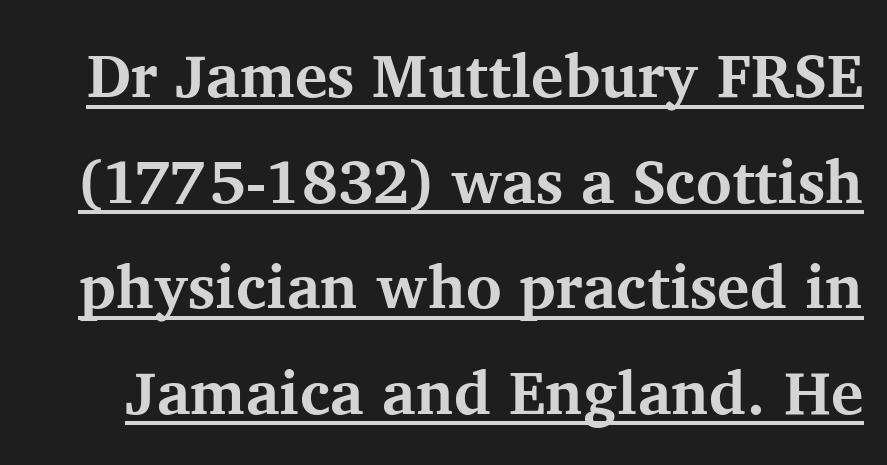
The rendered words wear a rule along their underside. Each letter keeps its own natural width here, so spacing adapts to shape. A typesetter would label this face a serif. Heavy-handed strokes throughout: this text is bold.
